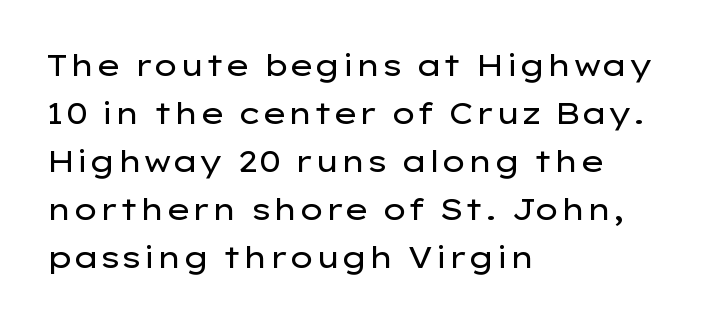
The letterforms sit at book weight or below. Short note: letters normally spaced. Italic? Not at all — the glyphs are vertical. Note: no serifs on the glyphs. The passage shown is not underscored anywhere.
